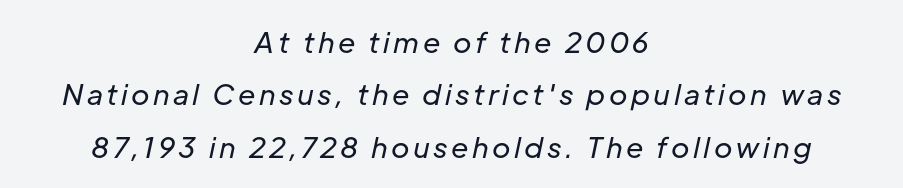
The image shows 28 px regular-weight type, italic (leaning right); set centered, line spacing 1.87x, not underlined; low stroke contrast and a medium x-height.
